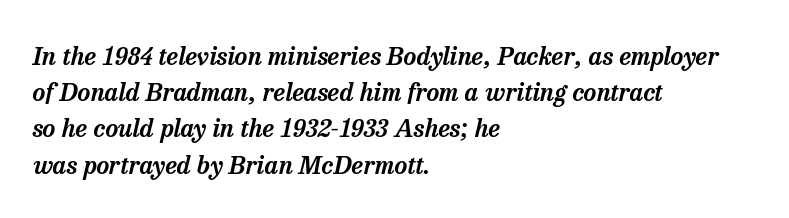
{"italic": "yes", "lean": "right", "slant_degrees": 13, "underline": "no", "align": "left", "line_spacing": "normal", "line_spacing_ratio": 1.45, "letter_spacing": "normal", "letter_spacing_em": 0.0, "glyph_px": 25}
